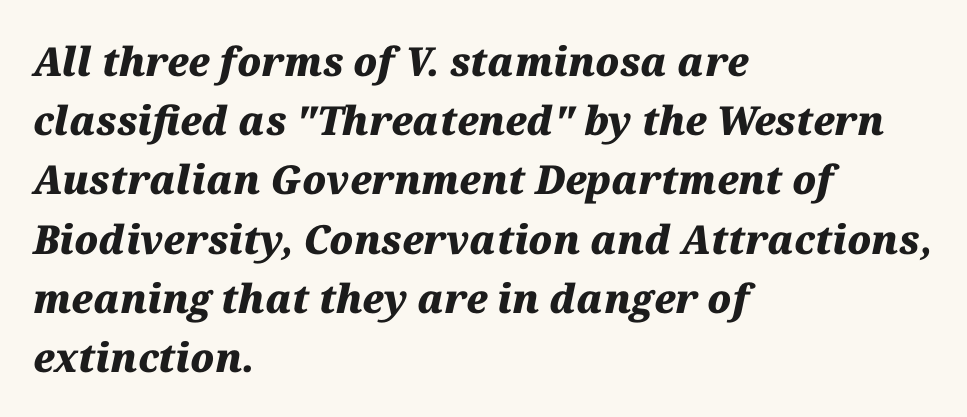
Q: Is the text bold? A: Yes.
Q: Is the text italic (slanted)? A: Yes, it leans right by about 12 degrees.
Q: Is the text underlined? A: No.
Q: How is the paragraph aligned? A: Left-aligned.
Q: Is the spacing between letters normal or unusually wide? A: Normal.
Q: Is the spacing between lines tight, normal or loose? A: Normal.
Q: Width (condensed, normal, or wide)? A: Normal.
Q: Stroke contrast? A: Medium.
Q: x-height? A: Medium.
Q: Monospaced? A: No.
